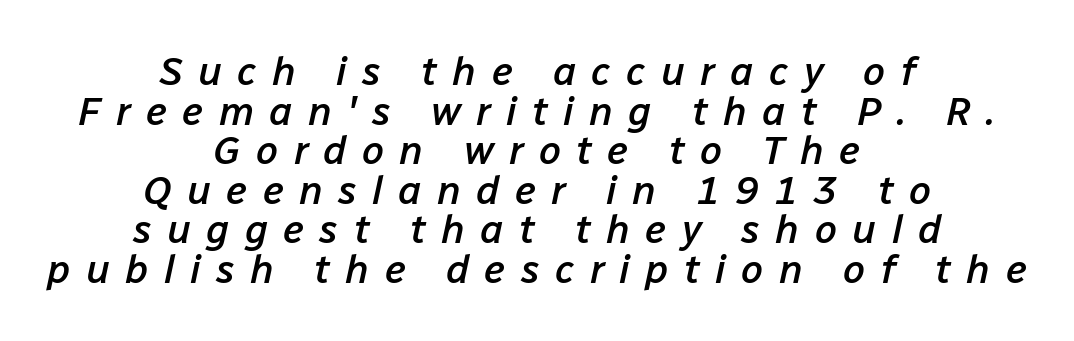
{"italic": "yes", "lean": "right", "slant_degrees": 12, "bold": "semi", "weight": "semibold", "width": "normal", "stroke_contrast": "low", "x_height": "medium", "monospaced": "no", "underline": "no", "align": "center", "line_spacing": "tight", "line_spacing_ratio": 0.99, "letter_spacing": "wide", "letter_spacing_em": 0.38, "glyph_px": 40}
